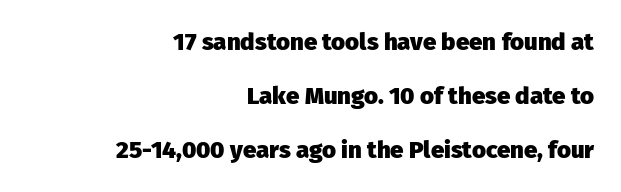
How would I describe the line gaps? Wide and relaxed. Underlining? Definitely not there. Is there any slant? The stems are plumb. The sample has been set heavy, in full bold. Tracking here is standard; glyphs follow each other at the usual distance. The ragged edge is on the left, which tells us the setting is flush right.
